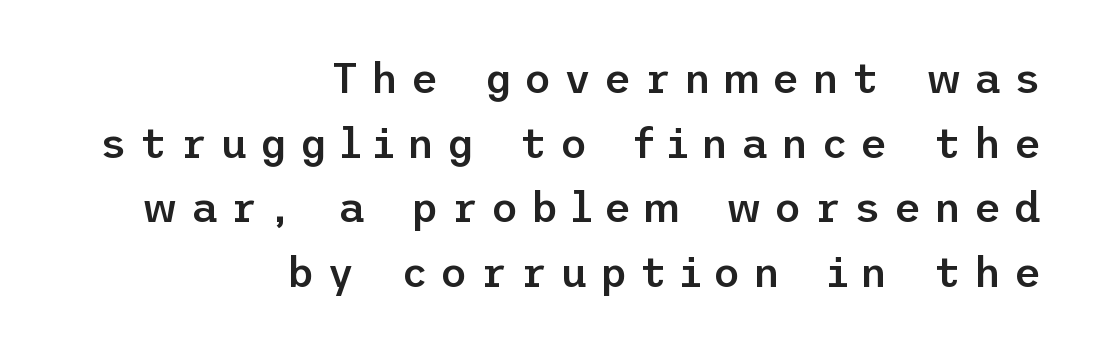
{"serif": "no", "italic": "no", "bold": "semi", "weight": "semibold", "width": "normal", "stroke_contrast": "low", "x_height": "medium", "underline": "no", "align": "right", "line_spacing": "normal", "line_spacing_ratio": 1.54, "letter_spacing": "wide", "letter_spacing_em": 0.3, "glyph_px": 42}
